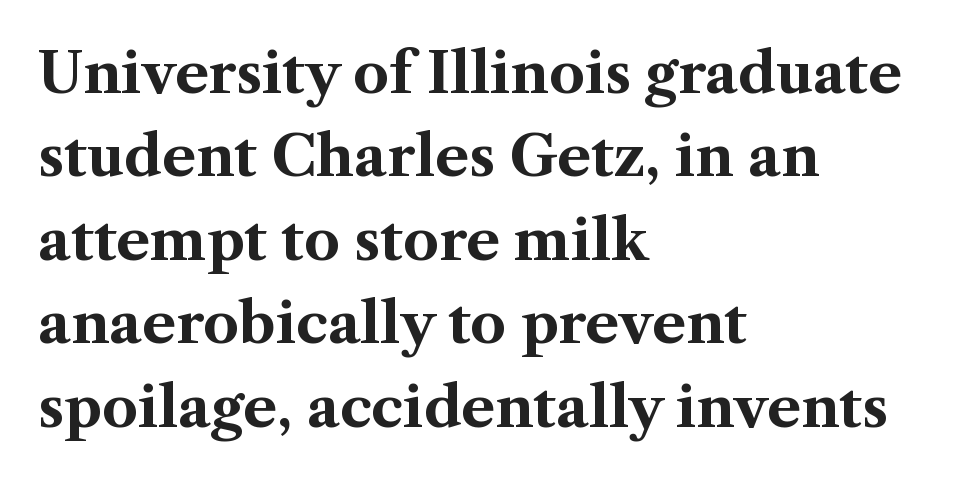
The image shows 56 px bold serif type, upright; set left-aligned, normal line spacing (1.49x), normal letter spacing, not underlined; medium stroke contrast and a medium x-height.
